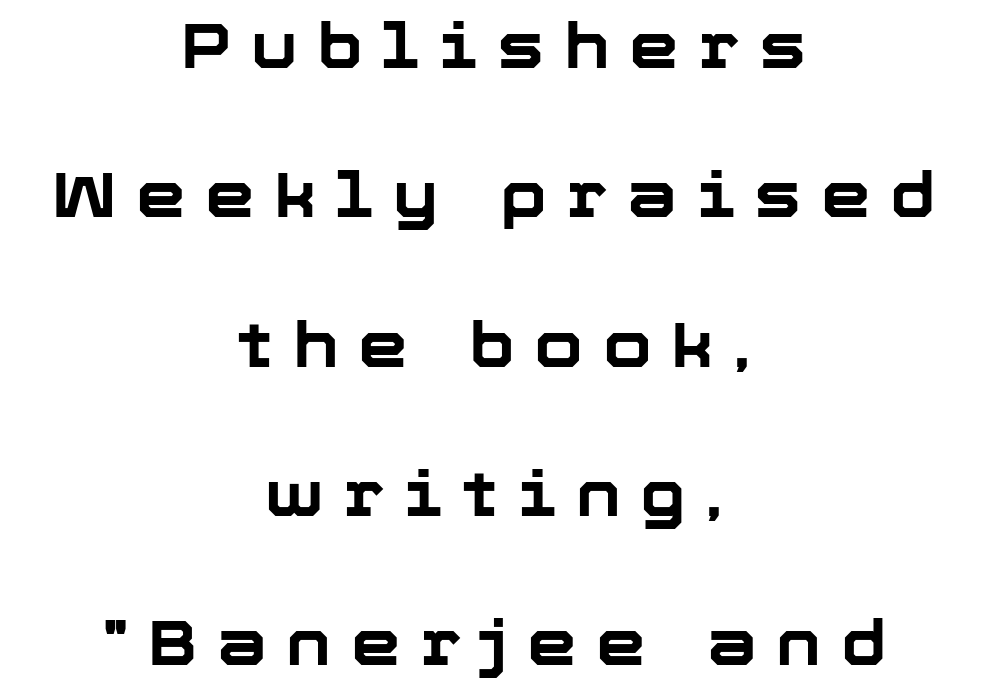
Q: Is the text bold? A: Yes.
Q: Is the text italic (slanted)? A: No, it is upright.
Q: Is the typeface a serif or a sans-serif typeface? A: Sans-serif.
Q: Is the text underlined? A: No.
Q: How is the paragraph aligned? A: Centered.
Q: Is the spacing between letters normal or unusually wide? A: Unusually wide.
Q: Is the spacing between lines tight, normal or loose? A: Loose.
Q: Width (condensed, normal, or wide)? A: Normal.
Q: Stroke contrast? A: Low.
Q: x-height? A: Medium.
Q: Monospaced? A: No.
